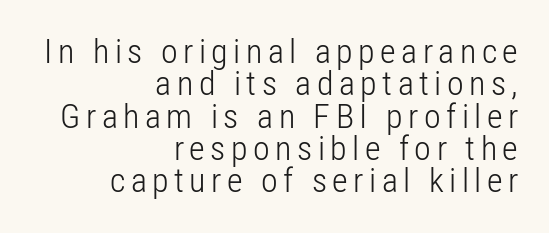
The image shows 34 px light, condensed sans-serif type, upright; set right-aligned, tight line spacing (0.95x), not underlined; low stroke contrast and a medium x-height.
